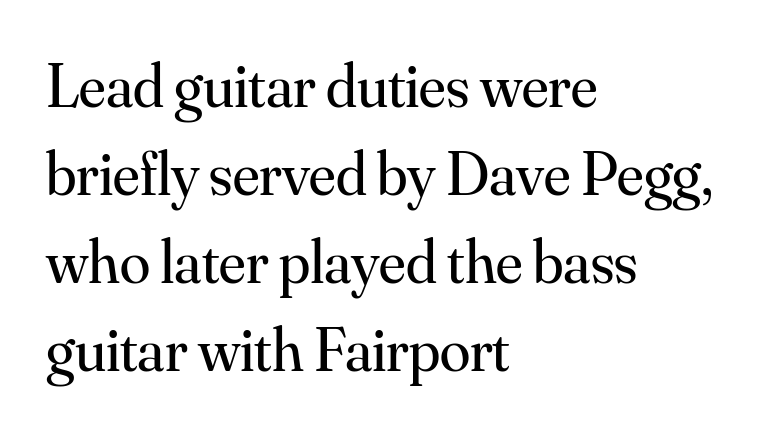
{"serif": "yes", "italic": "no", "bold": "no", "weight": "regular", "width": "normal", "stroke_contrast": "medium", "x_height": "small", "monospaced": "no", "underline": "no", "align": "left", "line_spacing": "normal", "line_spacing_ratio": 1.42, "letter_spacing": "normal", "letter_spacing_em": 0.0, "glyph_px": 62}
